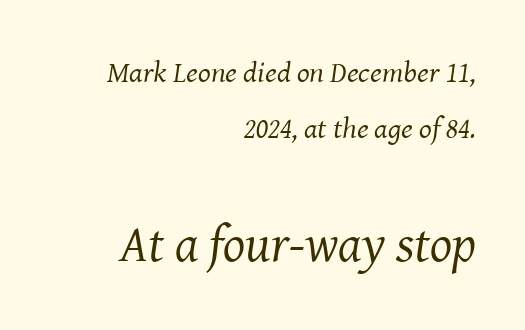
Q: Is the text bold? A: No.
Q: Is the text italic (slanted)? A: Yes, it leans right by about 8 degrees.
Q: Is the typeface a serif or a sans-serif typeface? A: Serif.
Q: Is the text underlined? A: No.
Q: How is the paragraph aligned? A: Right-aligned.
Q: Is the spacing between letters normal or unusually wide? A: Normal.
Q: Which block of text is set in a larger size, the first (top) or the second (bottom)? A: The second (bottom) one.
Q: Width (condensed, normal, or wide)? A: Normal.
Q: Stroke contrast? A: Medium.
Q: x-height? A: Medium.
Q: Monospaced? A: No.
